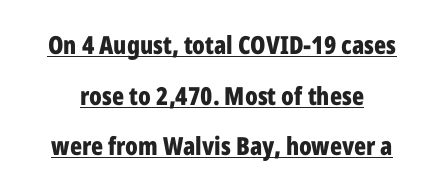
{"italic": "no", "bold": "yes", "underline": "yes", "line_spacing": "loose", "line_spacing_ratio": 2.03, "letter_spacing": "normal", "letter_spacing_em": 0.0, "glyph_px": 25}
